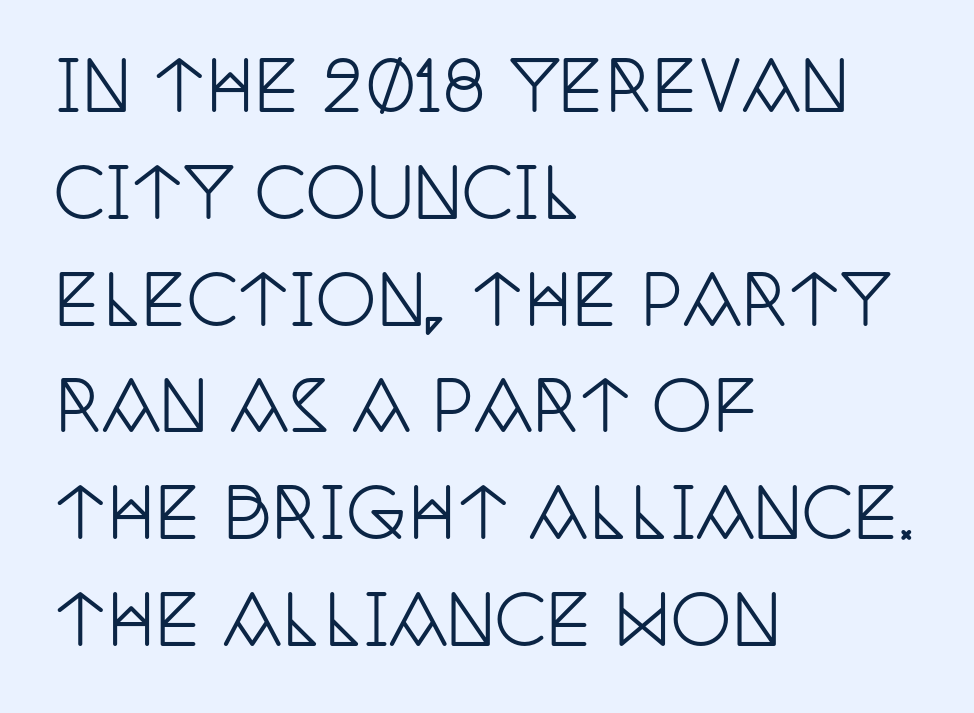
Anything drawn beneath the words? Only blank space. This sample has the flowing, uneven cadence of proportional lettering. Each new line begins a customary step beneath the previous one. Does the lettering tilt? It doesn't — this is upright.
